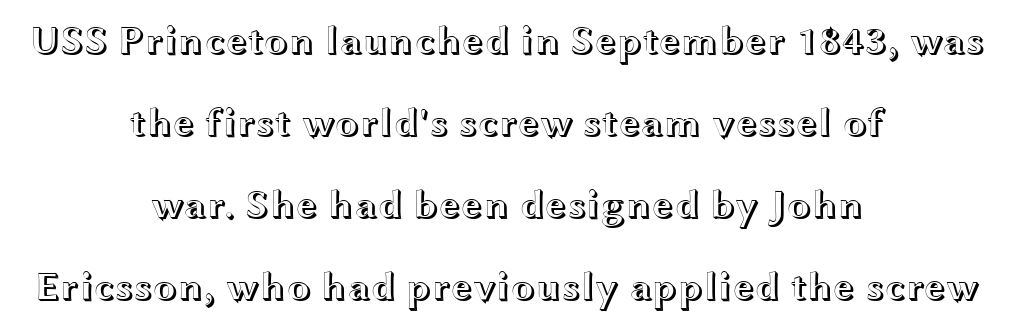
{"italic": "no", "width": "wide", "x_height": "medium", "monospaced": "no", "underline": "no", "align": "center", "line_spacing": "loose", "line_spacing_ratio": 2.05, "letter_spacing": "normal", "letter_spacing_em": 0.0, "glyph_px": 40}
